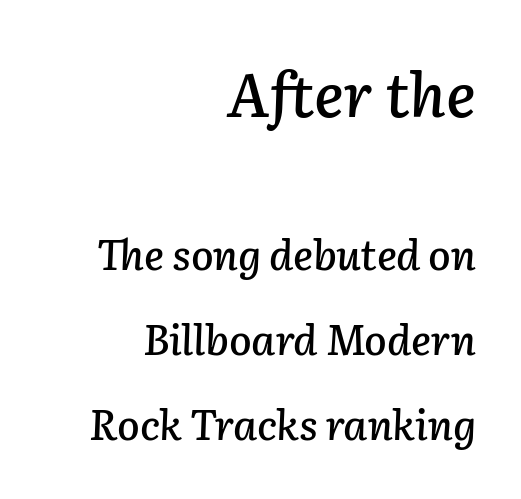
The image shows 61 px text type, italic (leaning right); set right-aligned, loose line spacing (2.08x), normal letter spacing, not underlined; the first (top) block is 1.49x larger; low stroke contrast and a medium x-height.
